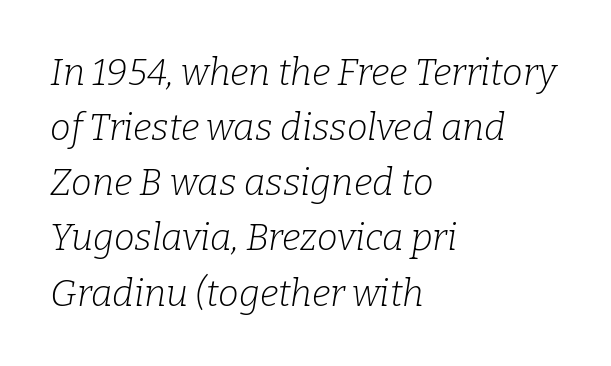
The image shows 37 px light serif type, italic (leaning right); set left-aligned, normal line spacing (1.49x), normal letter spacing, not underlined; low stroke contrast and a medium x-height.
